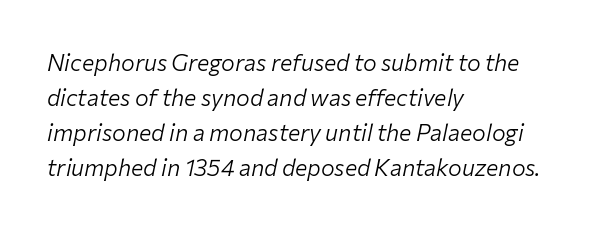
All the whitespace from short lines collects on the right. These glyphs show unthickened strokes, regular width or finer. These lines keep a tight, regular rhythm from letter to letter. Clear beneath every line of the passage. Vertically, the passage feels balanced, rows spaced as you'd expect. Tall strokes in this sample are angled rather than plumb.
